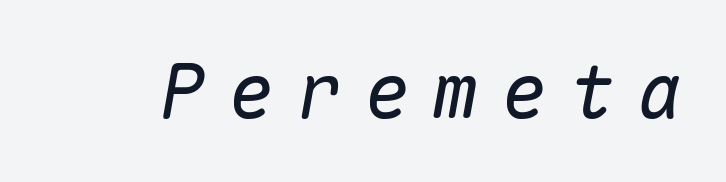
{"italic": "yes", "lean": "right", "slant_degrees": 10, "bold": "no", "weight": "regular", "width": "normal", "stroke_contrast": "low", "x_height": "medium", "monospaced": "yes", "underline": "no", "letter_spacing": "wide", "letter_spacing_em": 0.31, "glyph_px": 75}
